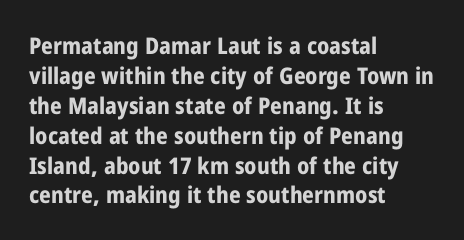
Q: Is the text bold? A: Yes.
Q: Is the text italic (slanted)? A: No, it is upright.
Q: Is the text underlined? A: No.
Q: How is the paragraph aligned? A: Left-aligned.
Q: Is the spacing between letters normal or unusually wide? A: Normal.
Q: Is the spacing between lines tight, normal or loose? A: Normal.
